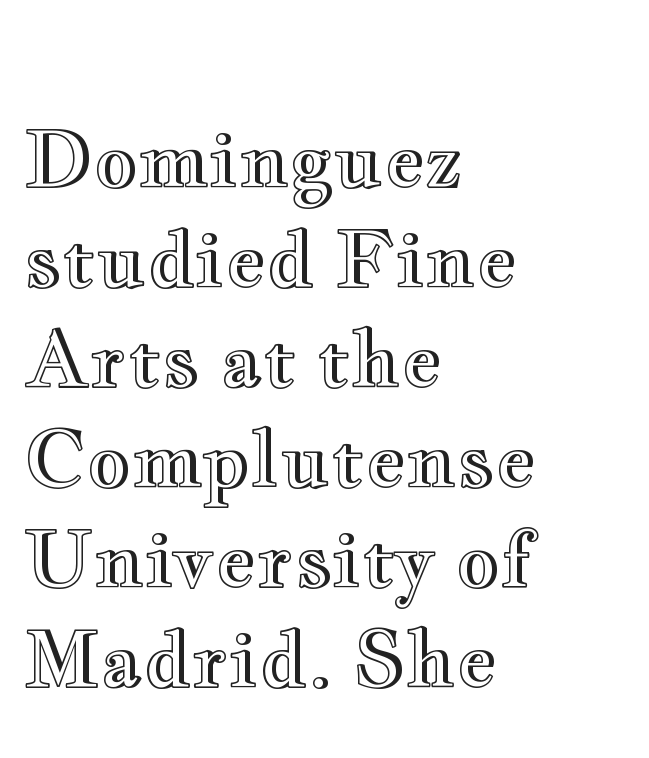
{"italic": "no", "width": "wide", "x_height": "small", "monospaced": "no", "underline": "no", "align": "left", "line_spacing": "normal", "line_spacing_ratio": 1.3, "letter_spacing": "normal", "letter_spacing_em": 0.0, "glyph_px": 77}
